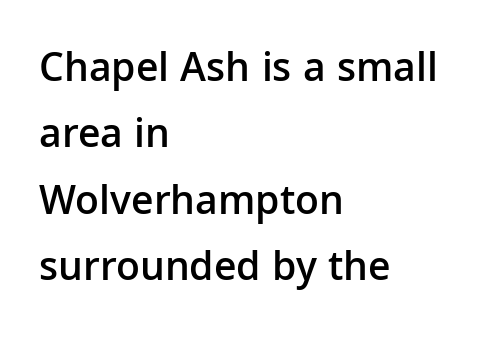
Nope, not italic — everything's standing straight. This is the in-between weight designers call semibold or demi. Character widths vary here, with narrow letters taking less room than wide ones. The paragraph has a hard left edge and a soft right edge. The vertical gap from one line to the next is medium.
